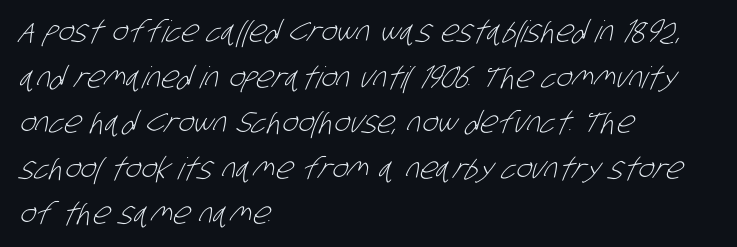
Q: Is the text bold? A: No.
Q: Is the typeface a serif or a sans-serif typeface? A: Sans-serif.
Q: Is the text underlined? A: No.
Q: How is the paragraph aligned? A: Left-aligned.
Q: Is the spacing between letters normal or unusually wide? A: Normal.
Q: Is the spacing between lines tight, normal or loose? A: Normal.
Q: Width (condensed, normal, or wide)? A: Condensed.
Q: Stroke contrast? A: Low.
Q: x-height? A: Large.
Q: Monospaced? A: No.
